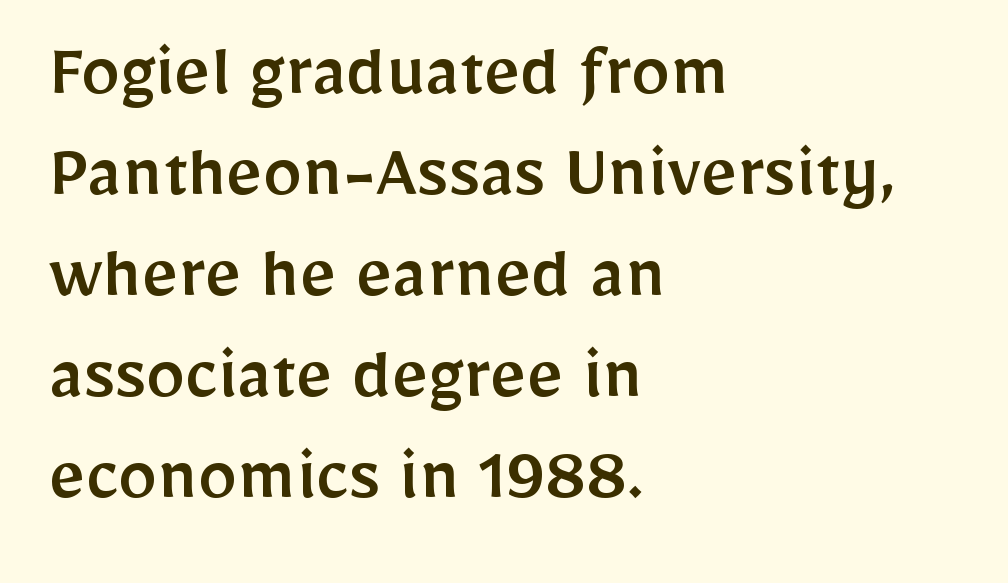
{"serif": "no", "italic": "no", "width": "normal", "stroke_contrast": "low", "x_height": "medium", "monospaced": "no", "underline": "no", "align": "left", "line_spacing": "normal", "line_spacing_ratio": 1.28, "letter_spacing": "normal", "letter_spacing_em": 0.0, "glyph_px": 79}
